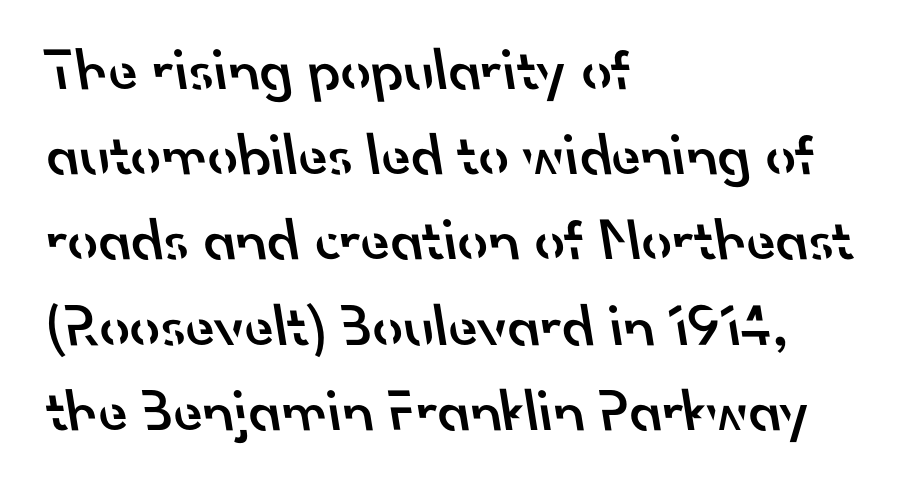
Q: Is the text bold? A: Semi-bold.
Q: Is the typeface a serif or a sans-serif typeface? A: Sans-serif.
Q: Is the text underlined? A: No.
Q: How is the paragraph aligned? A: Left-aligned.
Q: Is the spacing between letters normal or unusually wide? A: Normal.
Q: Is the spacing between lines tight, normal or loose? A: Normal.
Q: Width (condensed, normal, or wide)? A: Normal.
Q: Stroke contrast? A: Low.
Q: x-height? A: Small.
Q: Monospaced? A: No.
